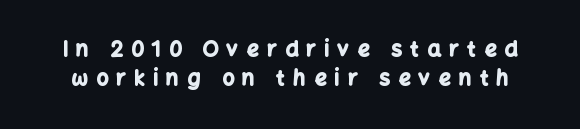
The image shows 21 px bold type, upright; set normal line spacing (1.38x), unusually wide letter spacing (+0.4 em), not underlined.
